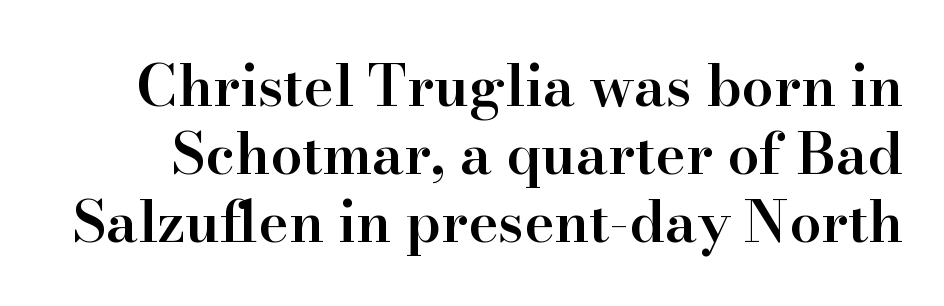
{"serif": "yes", "italic": "no", "bold": "semi", "weight": "semibold", "width": "normal", "stroke_contrast": "high", "x_height": "small", "monospaced": "no", "underline": "no", "line_spacing_ratio": 1.19, "letter_spacing": "normal", "letter_spacing_em": 0.0, "glyph_px": 57}
